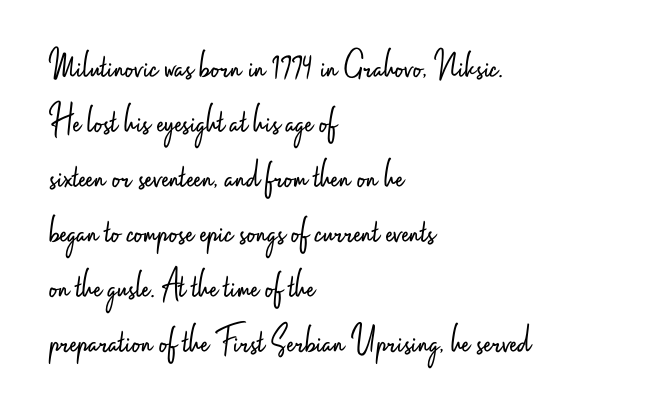
The image shows 41 px light, condensed sans-serif type; set left-aligned, normal line spacing (1.34x), normal letter spacing, not underlined; low stroke contrast and a small x-height.
